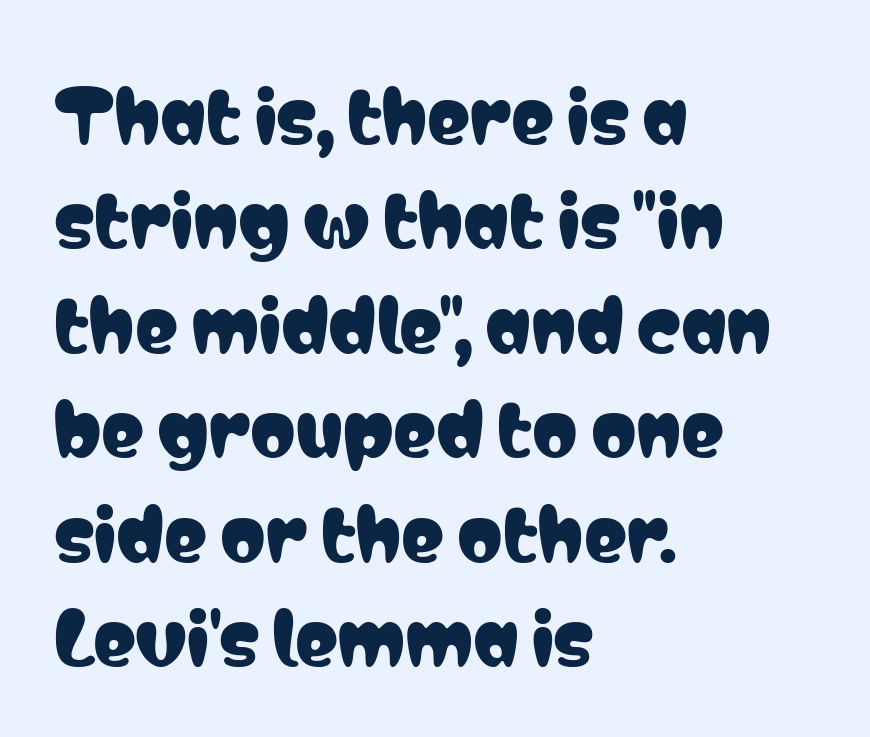
The image shows 72 px condensed sans-serif type, upright; set left-aligned, normal line spacing (1.45x), normal letter spacing, not underlined; low stroke contrast and a medium x-height.
